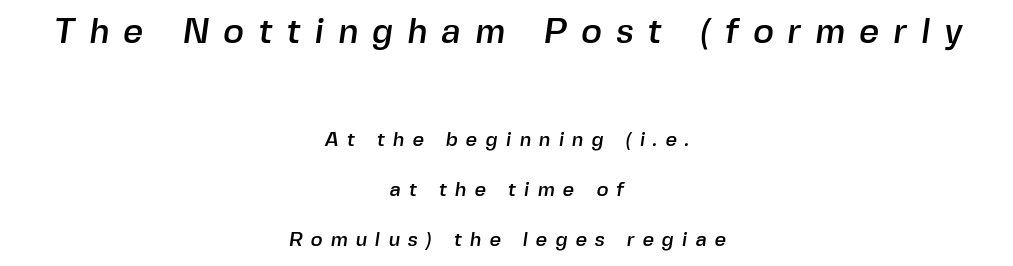
The image shows 35 px sans-serif type; set centered, loose line spacing (2.49x), unusually wide letter spacing (+0.4 em), not underlined; the first (top) block is 1.75x larger; a medium x-height.
